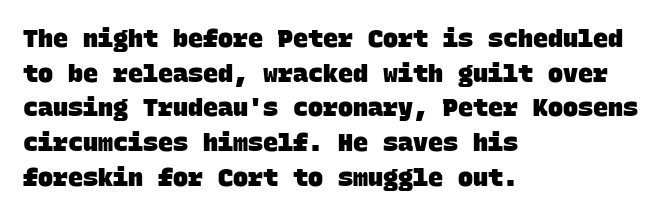
{"bold": "yes", "underline": "no", "align": "left", "line_spacing": "normal", "line_spacing_ratio": 1.39, "letter_spacing": "normal", "letter_spacing_em": 0.0, "glyph_px": 25}
